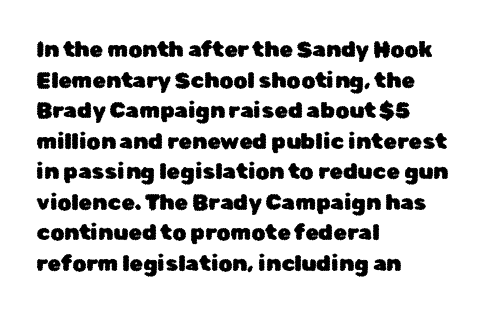
If you drew a line through each stem, it would be perfectly vertical. Honestly, the letter spacing is just normal — you wouldn't notice it. The words here are not underlined. Notice how the passage keeps a crisp vertical edge on the left only. Interline gaps are of average width in this sample.
